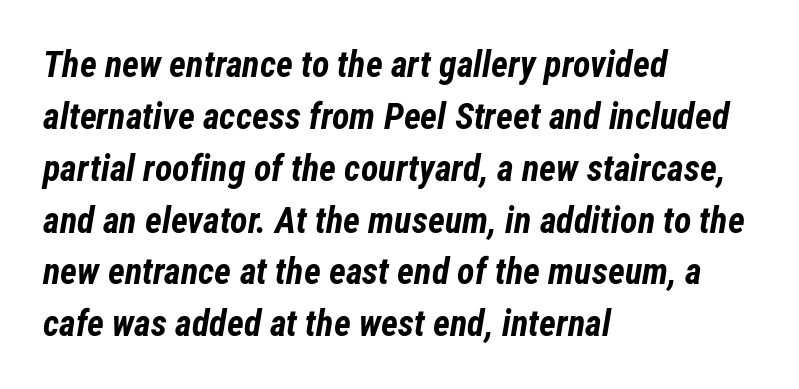
The image shows 36 px bold, condensed type, italic (leaning right); set left-aligned, normal line spacing (1.44x), normal letter spacing, not underlined; low stroke contrast and a medium x-height.
